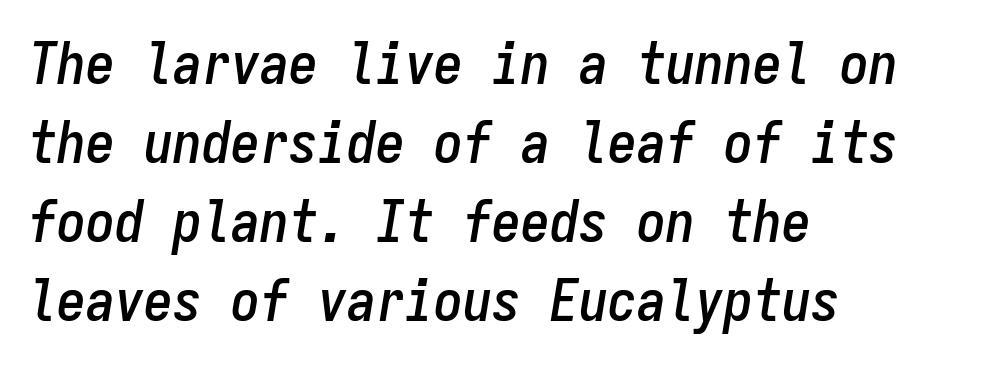
Italic? Definitely — the glyphs are oblique. Visually the block forms a straight wall on the left and a jagged coastline on the right. Compared with typical body copy, the letter spacing here is the same. The lines sit at an ordinary, default distance from one another.
